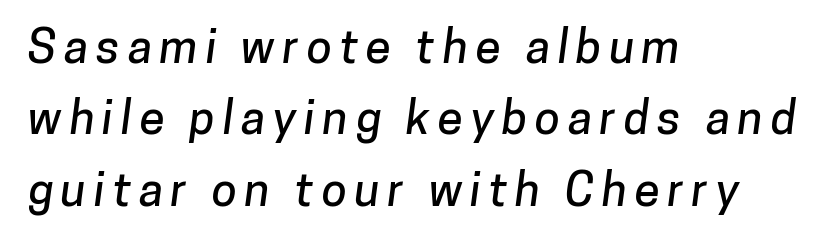
Q: Is the typeface a serif or a sans-serif typeface? A: Sans-serif.
Q: Is the text underlined? A: No.
Q: How is the paragraph aligned? A: Left-aligned.
Q: Is the spacing between lines tight, normal or loose? A: Normal.
Q: Width (condensed, normal, or wide)? A: Normal.
Q: Stroke contrast? A: Low.
Q: x-height? A: Medium.
Q: Monospaced? A: No.
